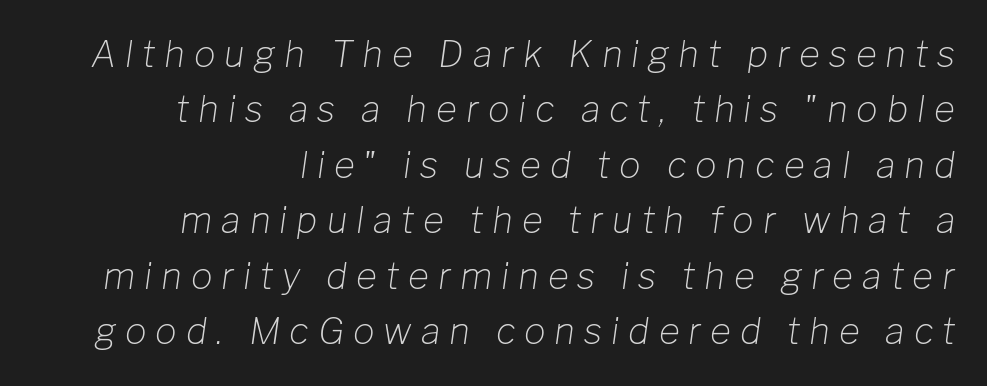
{"italic": "yes", "lean": "right", "slant_degrees": 8, "bold": "no", "weight": "light", "width": "normal", "stroke_contrast": "low", "x_height": "medium", "monospaced": "no", "underline": "no", "align": "right", "line_spacing": "normal", "line_spacing_ratio": 1.54, "letter_spacing": "wide", "letter_spacing_em": 0.25, "glyph_px": 36}
